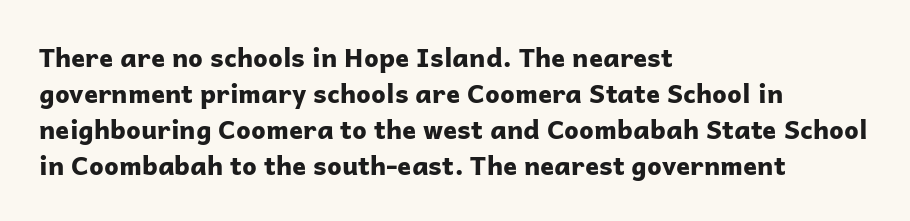
Weight: bold. Inter-character spacing is left at the font's built-in metrics. Check the space under the baseline: it is left empty. These lines sit exactly where default settings would place them. Compared with a centered layout, this one pins lines to the left instead.
